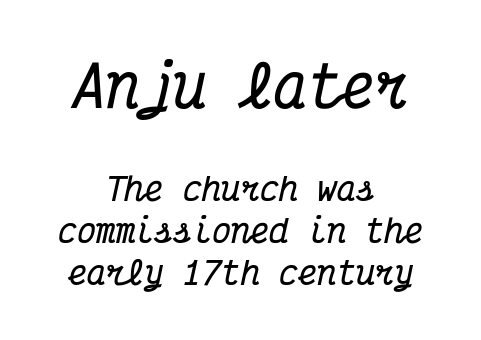
Q: Is the text bold? A: Yes.
Q: Is the text italic (slanted)? A: Yes, it leans right by about 12 degrees.
Q: Is the typeface a serif or a sans-serif typeface? A: Serif.
Q: Is the text underlined? A: No.
Q: How is the paragraph aligned? A: Centered.
Q: Is the spacing between letters normal or unusually wide? A: Normal.
Q: Is the spacing between lines tight, normal or loose? A: Normal.
Q: Which block of text is set in a larger size, the first (top) or the second (bottom)? A: The first (top) one.
Q: Width (condensed, normal, or wide)? A: Condensed.
Q: Stroke contrast? A: Medium.
Q: x-height? A: Medium.
Q: Monospaced? A: Yes.
